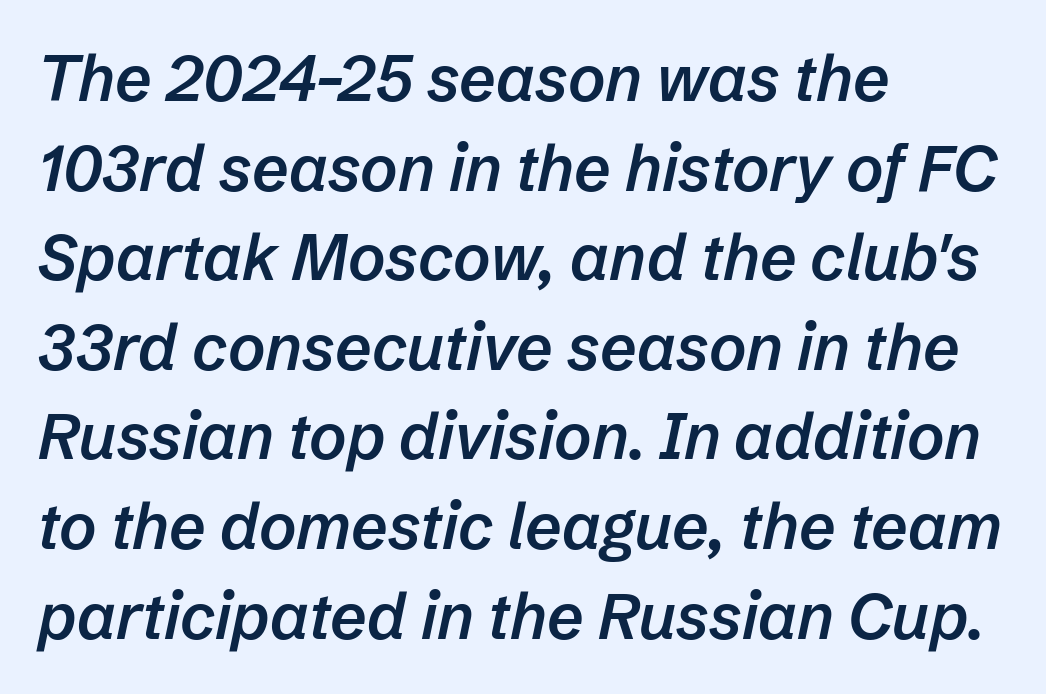
The image shows 64 px semibold type, italic (leaning right); set left-aligned, normal line spacing (1.4x), normal letter spacing, not underlined; low stroke contrast and a medium x-height.
